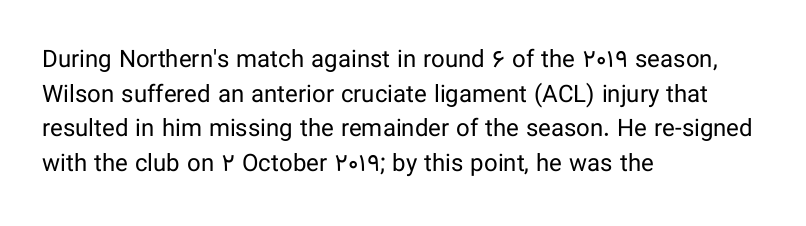
Q: Is the text bold? A: No.
Q: Is the text italic (slanted)? A: No, it is upright.
Q: Is the text underlined? A: No.
Q: How is the paragraph aligned? A: Left-aligned.
Q: Is the spacing between letters normal or unusually wide? A: Normal.
Q: Is the spacing between lines tight, normal or loose? A: Normal.
